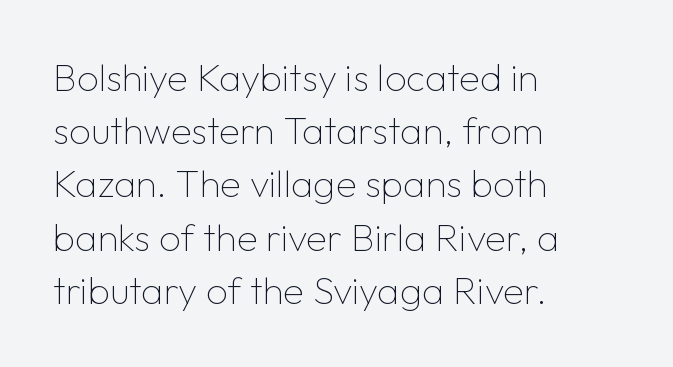
The image shows 38 px thin sans-serif type, upright; set left-aligned, normal line spacing (1.4x), normal letter spacing, not underlined; low stroke contrast and a medium x-height.
